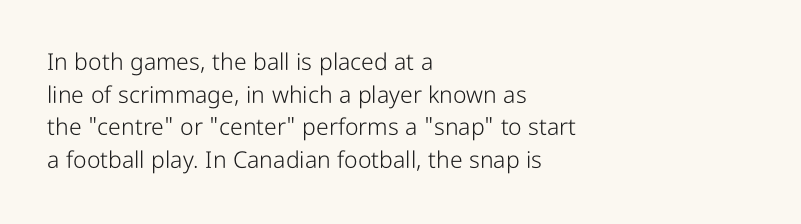
Characters follow at the spacing the type designer built in. The letterforms sit at book weight or below. Rendered with straight, roman letterforms. The rows are spaced the way most documents space them. The strip under each line holds only bare page.
